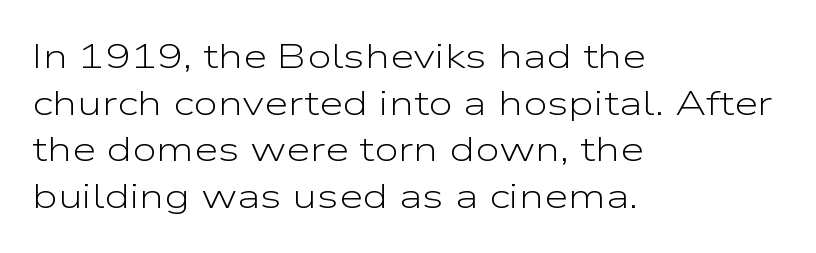
The image shows 35 px light, wide sans-serif type, upright; set left-aligned, normal line spacing (1.33x), normal letter spacing, not underlined; low stroke contrast and a medium x-height.
